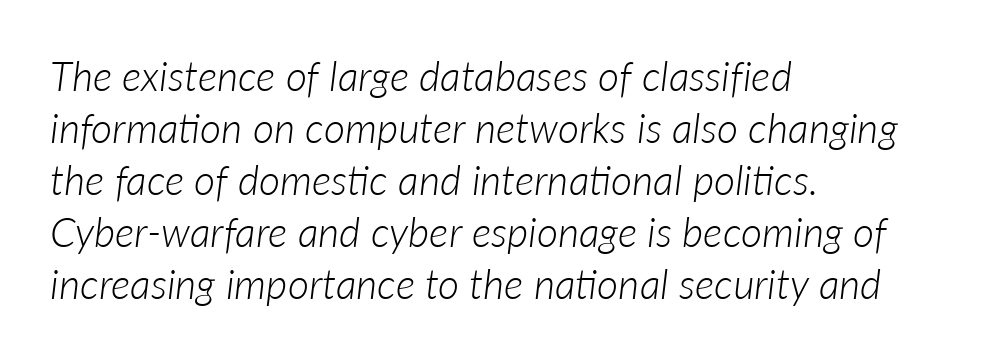
{"italic": "yes", "lean": "right", "slant_degrees": 7, "bold": "no", "weight": "light", "width": "normal", "stroke_contrast": "low", "x_height": "medium", "monospaced": "no", "underline": "no", "align": "left", "line_spacing": "normal", "line_spacing_ratio": 1.27, "letter_spacing": "normal", "letter_spacing_em": 0.0, "glyph_px": 41}
